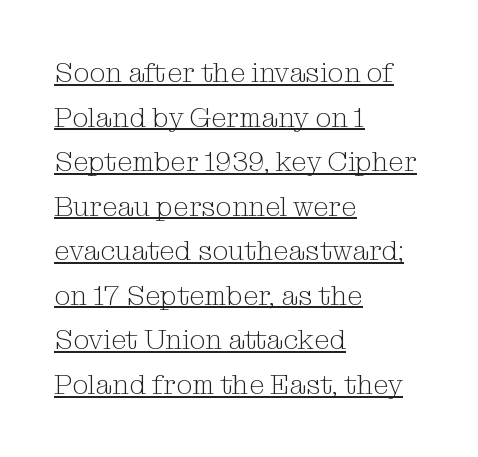
Notice how descenders clear the ascenders below comfortably — that's standard leading. Spacing verdict: proportional, widths tailored to each character. Is the block centered? No — it sits flush against the left margin. Typographically, this falls in the serif category.
